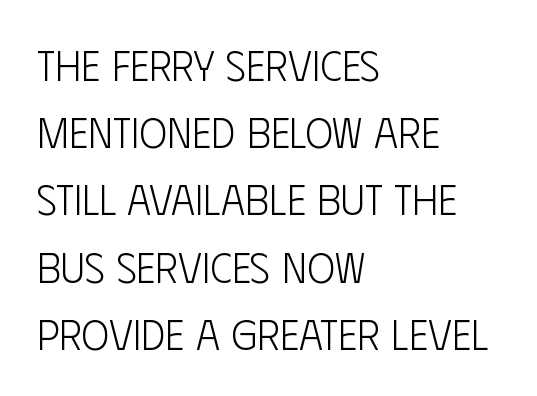
The image shows 42 px light, condensed sans-serif type, upright; set left-aligned, normal line spacing (1.6x), normal letter spacing, not underlined; low stroke contrast and a large x-height.
